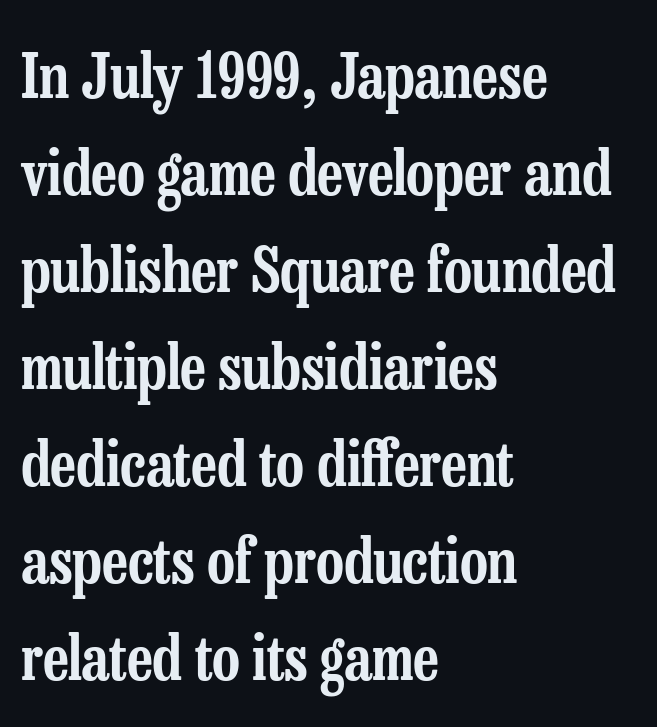
{"serif": "yes", "italic": "no", "width": "condensed", "stroke_contrast": "low", "x_height": "medium", "monospaced": "no", "underline": "no", "align": "left", "line_spacing": "normal", "line_spacing_ratio": 1.59, "letter_spacing": "normal", "letter_spacing_em": 0.0, "glyph_px": 61}
